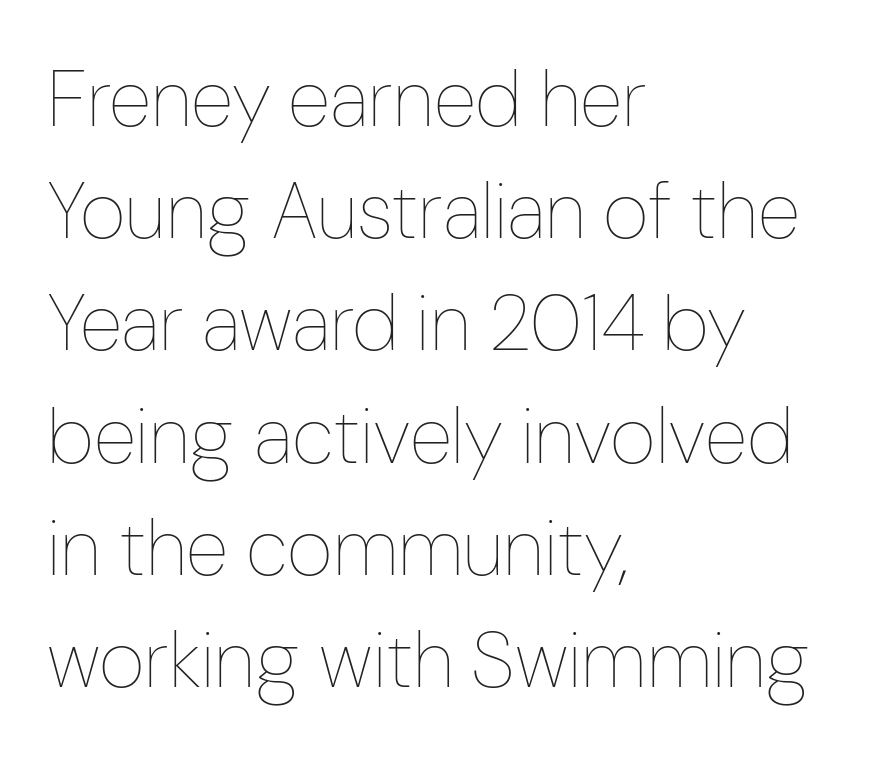
The weight tops out at a normal text grade. Honestly, there is no underline to notice here at all. Notice how descenders clear the ascenders below comfortably — that's standard leading. No italicization has been applied; the sample stays upright. Looks like regular typesetting: each glyph gets only the width it needs. Letter spacing: default.
